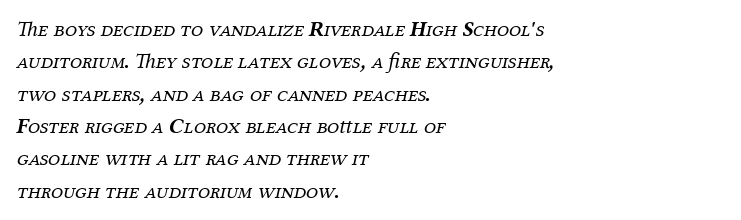
The image shows 22 px text type, italic (leaning right); set left-aligned, normal line spacing (1.47x), normal letter spacing, not underlined.
